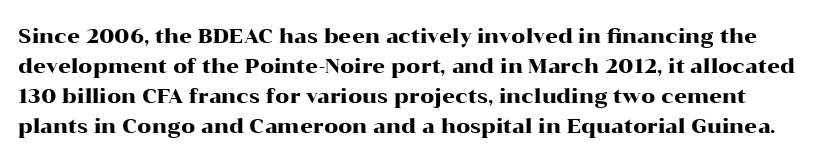
Q: Is the text italic (slanted)? A: No, it is upright.
Q: Is the text underlined? A: No.
Q: Is the spacing between letters normal or unusually wide? A: Normal.
Q: Is the spacing between lines tight, normal or loose? A: Normal.
